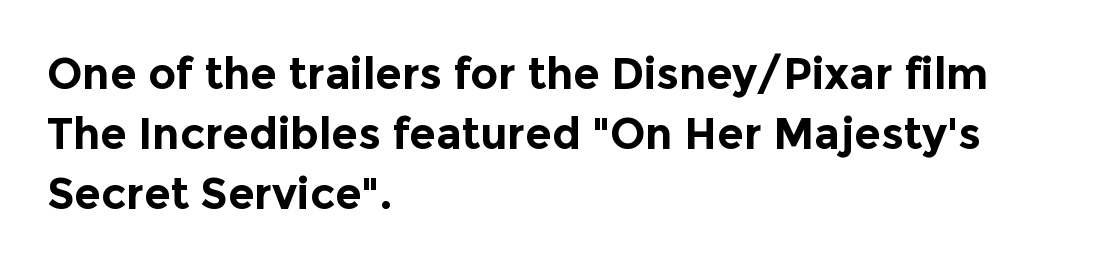
{"serif": "no", "italic": "no", "bold": "yes", "weight": "bold", "width": "normal", "x_height": "medium", "monospaced": "no", "underline": "no", "align": "left", "line_spacing": "normal", "line_spacing_ratio": 1.39, "letter_spacing": "normal", "letter_spacing_em": 0.0, "glyph_px": 43}
